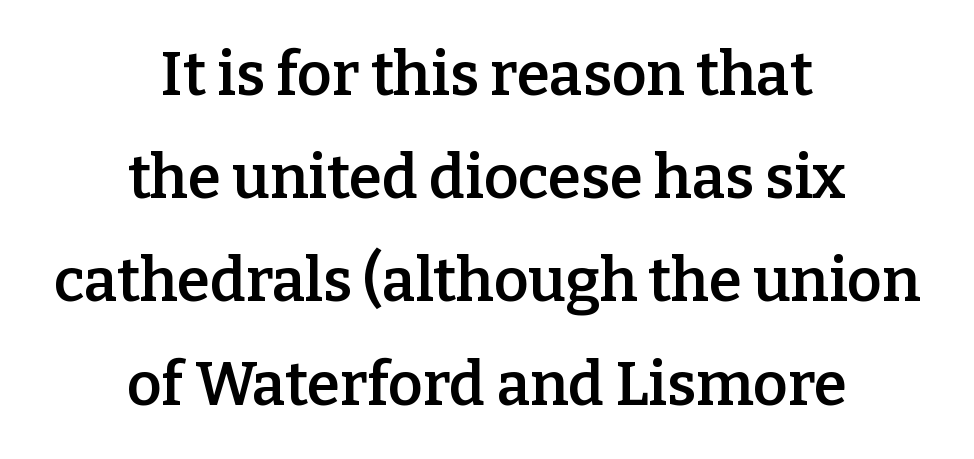
The letters are semibold — heavier than regular but short of a full bold. The type sits square on the baseline with zero lean. Is the block centered? Yes — each line is placed symmetrically about the middle. These lines are rendered in a variable-pitch font. What kind of face is this? One with serifs. Inter-character spacing is left at the font's built-in metrics.
